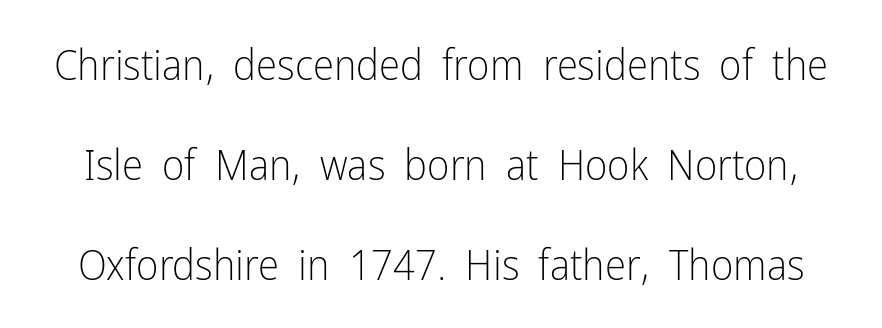
The image shows 43 px light, condensed sans-serif type, upright; set loose line spacing (2.33x), normal letter spacing, not underlined; low stroke contrast and a medium x-height.
